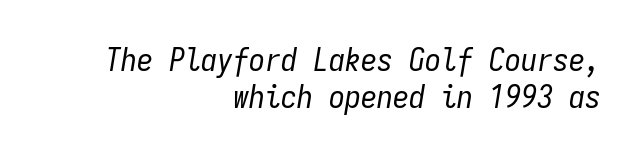
Slant detected: the letters are inclined. Casual observation: everything's shoved over to the right. Every character here occupies the same horizontal width, giving the sample a typewriter-like rhythm. No heavy texture on the line: the type isn't bold. Quick note: underline off. Compared with typical body copy, the letter spacing here is the same.
